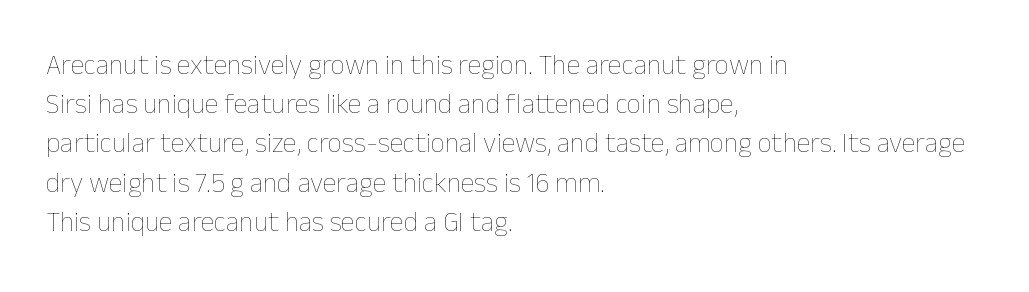
Q: Is the text bold? A: No.
Q: Is the text italic (slanted)? A: No, it is upright.
Q: Is the text underlined? A: No.
Q: How is the paragraph aligned? A: Left-aligned.
Q: Is the spacing between letters normal or unusually wide? A: Normal.
Q: Is the spacing between lines tight, normal or loose? A: Normal.
Q: Width (condensed, normal, or wide)? A: Normal.
Q: Stroke contrast? A: Low.
Q: x-height? A: Medium.
Q: Monospaced? A: No.
